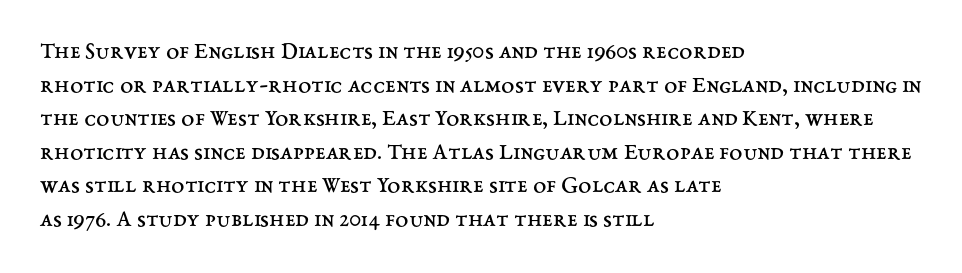
Does the copy run flush right? No — it runs flush left. Does extra space separate the letters? No, they use regular spacing. The letters look calm and open, with moderate or lighter stems. Beneath every word, the page is bare. Normally led — the rows are evenly, conventionally spaced.
